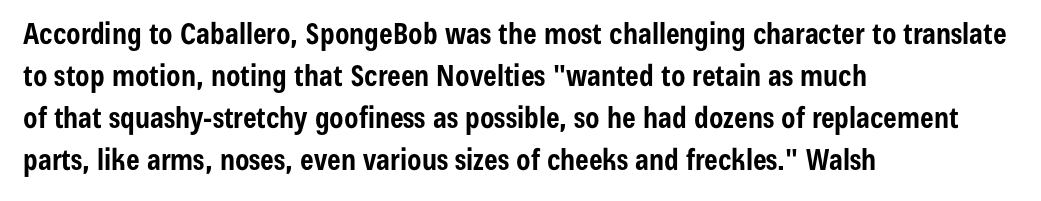
The typography opts for an upright posture over an oblique one. This sample keeps an unexceptional amount of space between lines. Words float on clear page, feet unadorned. Plenty of ink on the page — the face is bold. Serif or sans? Sans — the stroke terminals are bare.
